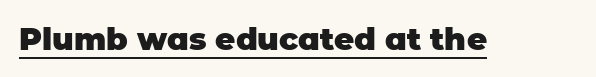
The image shows 31 px heavy sans-serif type, upright; set normal letter spacing, underlined; low stroke contrast and a large x-height.
